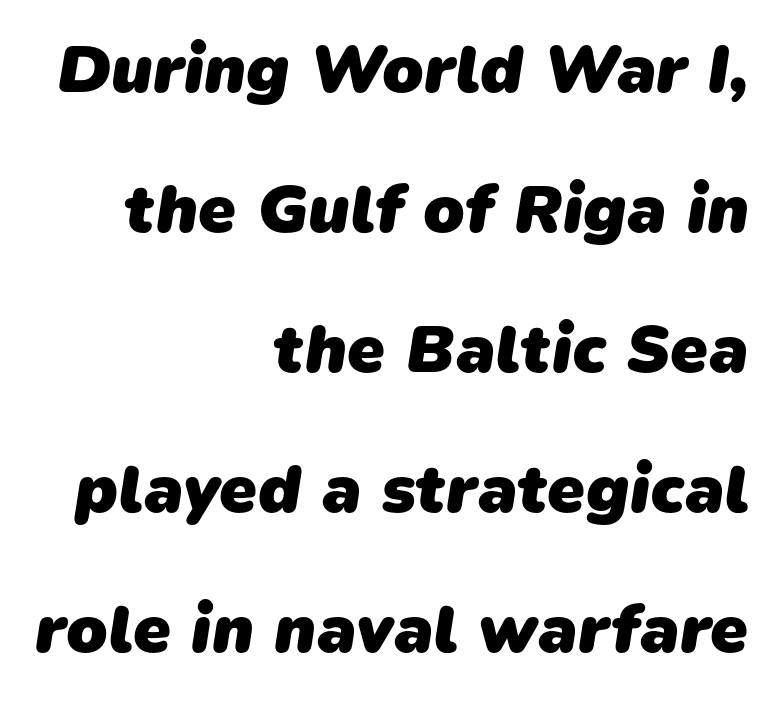
The image shows 68 px heavy sans-serif type; set right-aligned, loose line spacing (2.06x), normal letter spacing, not underlined; low stroke contrast and a medium x-height.
